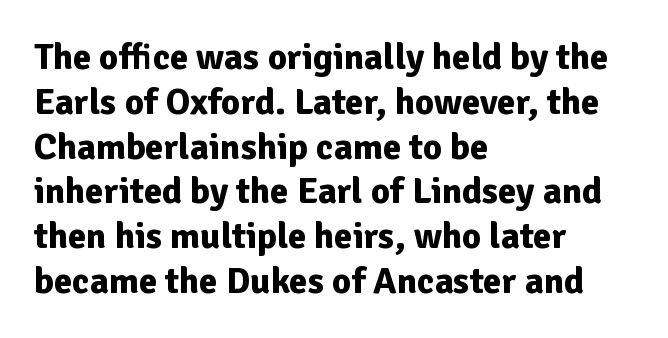
{"serif": "no", "italic": "no", "bold": "yes", "weight": "bold", "width": "normal", "stroke_contrast": "low", "x_height": "medium", "monospaced": "no", "underline": "no", "align": "left", "line_spacing_ratio": 1.21, "letter_spacing": "normal", "letter_spacing_em": 0.0, "glyph_px": 37}
